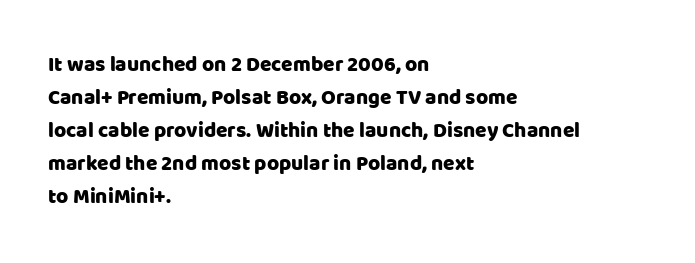
The image shows 21 px text type, upright; set left-aligned, normal line spacing (1.57x), normal letter spacing, not underlined.
